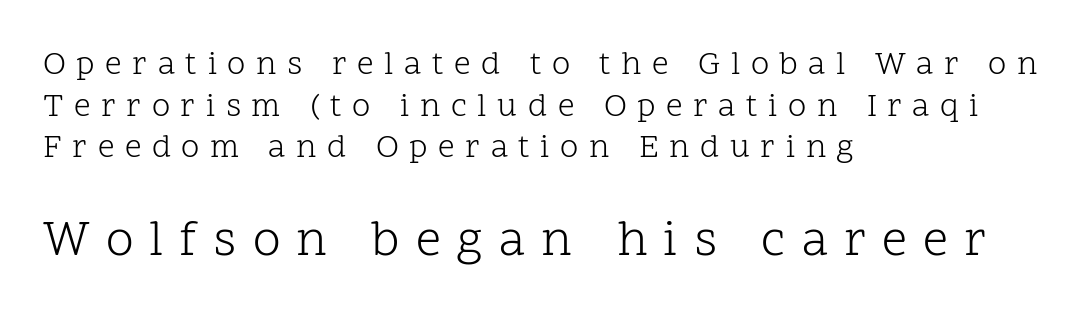
Q: Is the text bold? A: No.
Q: Is the text italic (slanted)? A: No, it is upright.
Q: Is the typeface a serif or a sans-serif typeface? A: Serif.
Q: Is the text underlined? A: No.
Q: How is the paragraph aligned? A: Left-aligned.
Q: Is the spacing between letters normal or unusually wide? A: Unusually wide.
Q: Is the spacing between lines tight, normal or loose? A: Normal.
Q: Which block of text is set in a larger size, the first (top) or the second (bottom)? A: The second (bottom) one.
Q: Width (condensed, normal, or wide)? A: Normal.
Q: Stroke contrast? A: Low.
Q: x-height? A: Medium.
Q: Monospaced? A: No.
